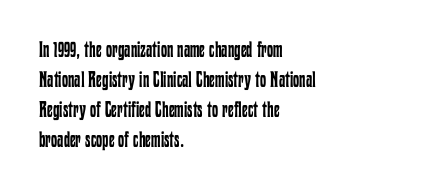
The image shows 22 px text type, upright; set left-aligned, normal line spacing (1.36x), normal letter spacing, not underlined.
